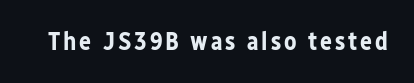
Weight check: bold — yes, fully. Ascenders rise straight up at ninety degrees. The string is rendered with underlining switched off.
